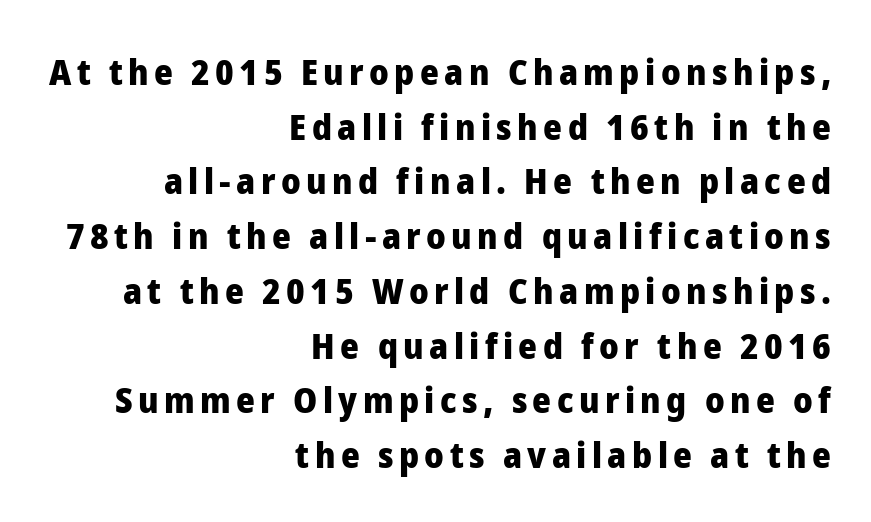
What kind of face is this? One without serifs — a sans. Vertical spacing — default. A typesetter would mark this as roman, not italic. These lines are rendered in a variable-pitch font. Any mark beneath the type? The region is blank.
